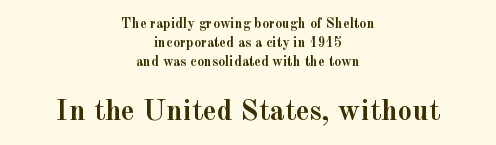
This layout puts the modest block above and the oversized block below. Centered paragraph, ragged on both sides. The space directly below the letters is spotless. A normal amount of white space separates one row of letters from the next. Does the lettering tilt? It doesn't — this is upright. Is this a fixed-width face? No — the glyphs have proportional, varying widths.
